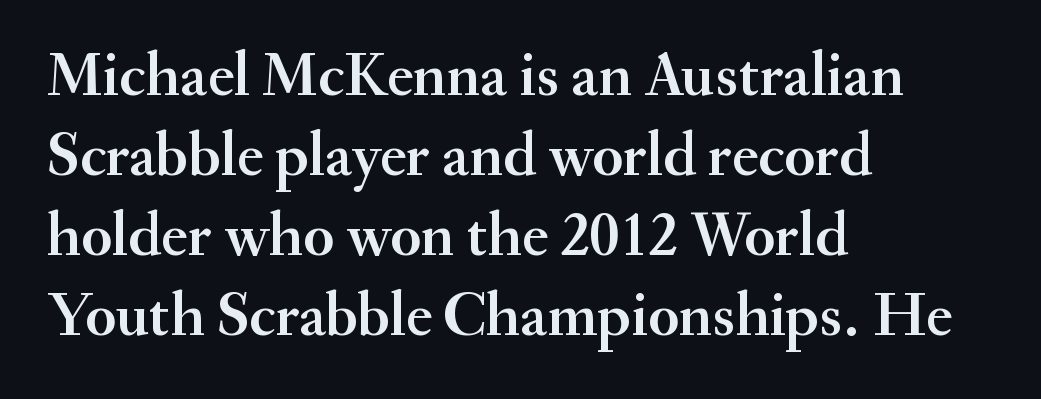
Q: Is the text italic (slanted)? A: No, it is upright.
Q: Is the typeface a serif or a sans-serif typeface? A: Serif.
Q: Is the text underlined? A: No.
Q: How is the paragraph aligned? A: Left-aligned.
Q: Is the spacing between letters normal or unusually wide? A: Normal.
Q: Is the spacing between lines tight, normal or loose? A: Normal.
Q: Width (condensed, normal, or wide)? A: Normal.
Q: Stroke contrast? A: Medium.
Q: x-height? A: Small.
Q: Monospaced? A: No.
